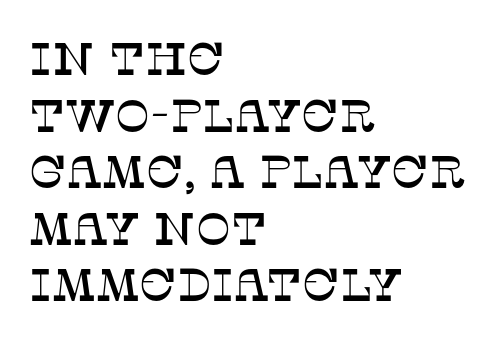
{"serif": "yes", "italic": "no", "width": "normal", "stroke_contrast": "low", "x_height": "large", "monospaced": "no", "underline": "no", "align": "left", "line_spacing_ratio": 1.23, "letter_spacing": "normal", "letter_spacing_em": 0.0, "glyph_px": 46}
